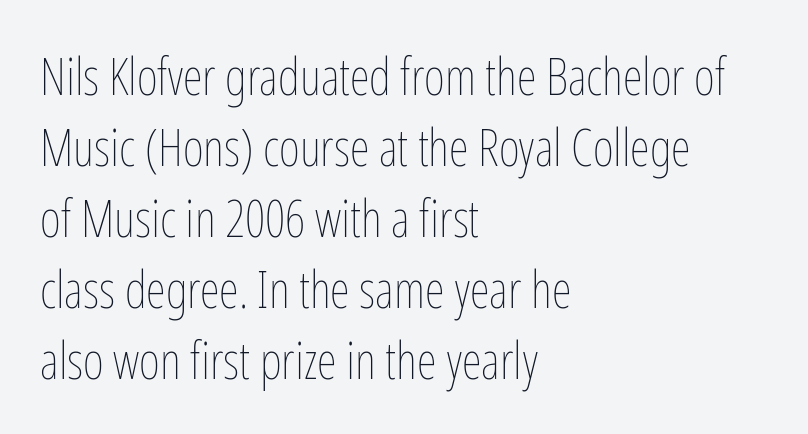
This sample is left-justified, so line endings fall wherever the words run out. Is this a fixed-width face? No — the glyphs have proportional, varying widths. Is this a heavy cut? Hardly; it is regular or lighter. Does the lettering tilt? It doesn't — this is upright. Is there much room between lines? A standard amount, neither cramped nor airy. Letters rest on an invisible, unmarked baseline.
